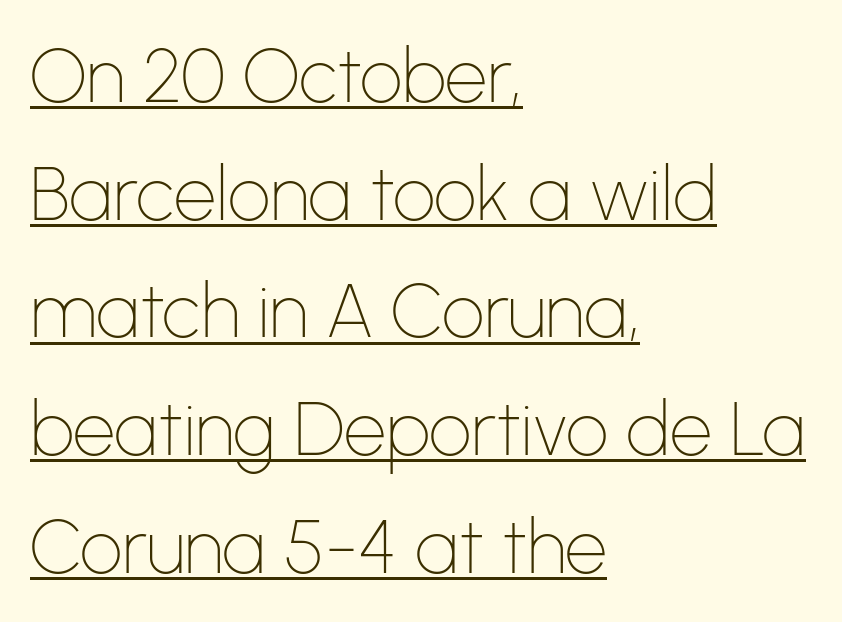
Q: Is the text bold? A: No.
Q: Is the text italic (slanted)? A: No, it is upright.
Q: Is the typeface a serif or a sans-serif typeface? A: Sans-serif.
Q: Is the text underlined? A: Yes.
Q: How is the paragraph aligned? A: Left-aligned.
Q: Is the spacing between letters normal or unusually wide? A: Normal.
Q: Is the spacing between lines tight, normal or loose? A: Normal.
Q: Width (condensed, normal, or wide)? A: Normal.
Q: Stroke contrast? A: Low.
Q: x-height? A: Medium.
Q: Monospaced? A: No.
